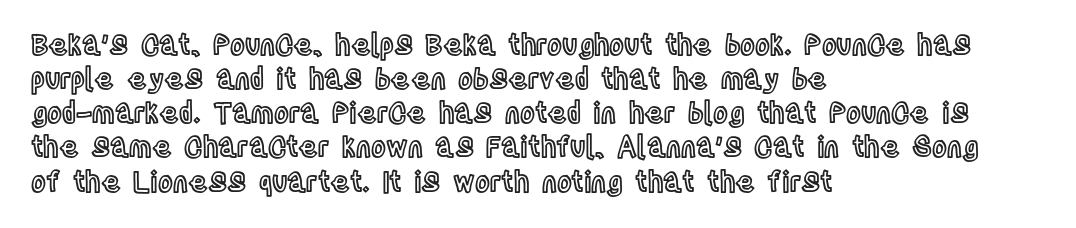
{"italic": "no", "width": "condensed", "x_height": "large", "monospaced": "no", "underline": "no", "align": "left", "line_spacing_ratio": 1.22, "letter_spacing": "normal", "letter_spacing_em": 0.0, "glyph_px": 28}
